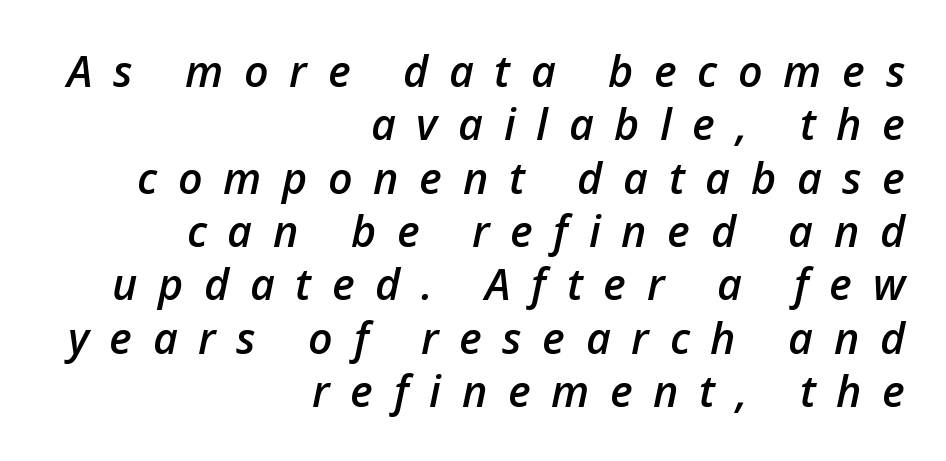
{"italic": "yes", "lean": "right", "slant_degrees": 12, "bold": "semi", "weight": "semibold", "width": "normal", "stroke_contrast": "low", "x_height": "medium", "monospaced": "no", "underline": "no", "align": "right", "line_spacing_ratio": 1.24, "letter_spacing": "wide", "letter_spacing_em": 0.48, "glyph_px": 43}
